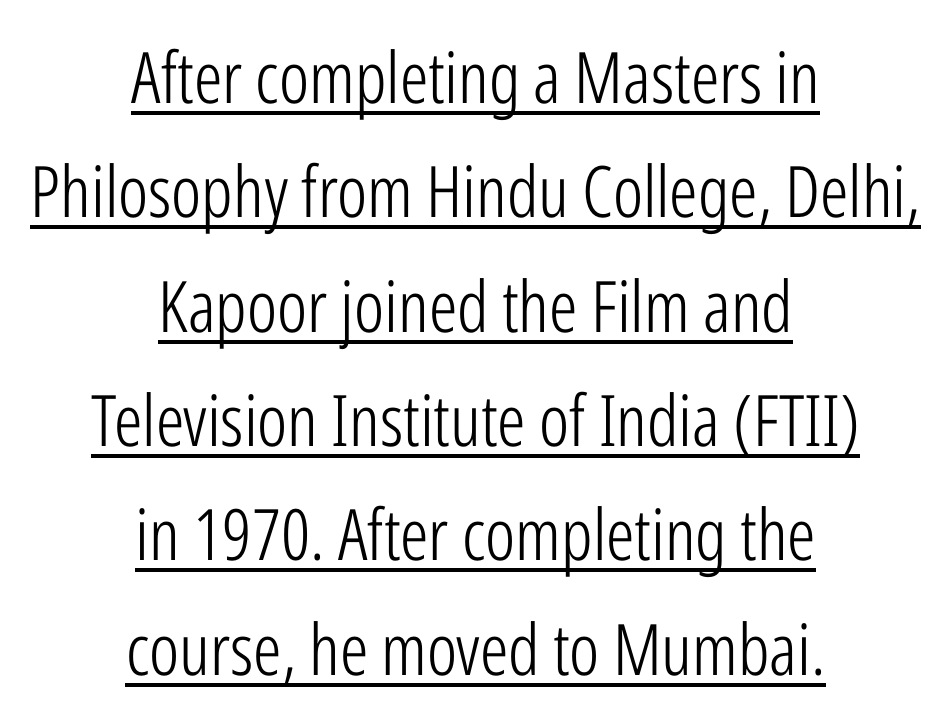
Q: Is the text bold? A: No.
Q: Is the text italic (slanted)? A: No, it is upright.
Q: Is the typeface a serif or a sans-serif typeface? A: Sans-serif.
Q: Is the text underlined? A: Yes.
Q: How is the paragraph aligned? A: Centered.
Q: Is the spacing between letters normal or unusually wide? A: Normal.
Q: Is the spacing between lines tight, normal or loose? A: Normal.
Q: Width (condensed, normal, or wide)? A: Condensed.
Q: Stroke contrast? A: Low.
Q: x-height? A: Medium.
Q: Monospaced? A: No.
